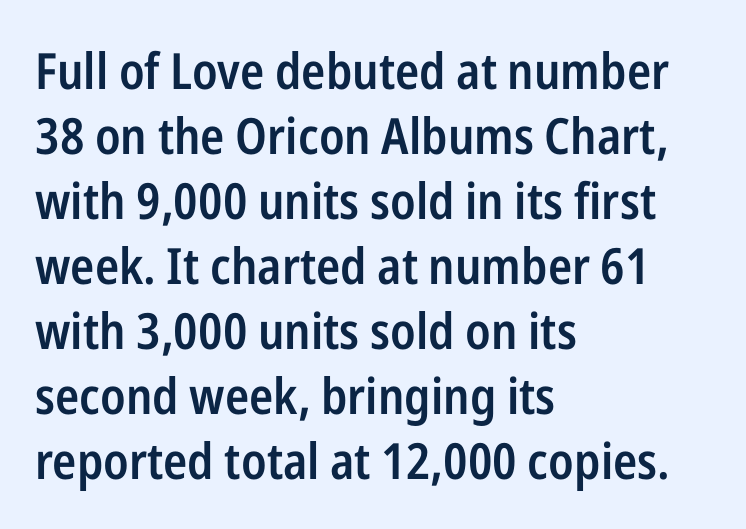
Q: Is the text bold? A: Semi-bold.
Q: Is the text italic (slanted)? A: No, it is upright.
Q: Is the typeface a serif or a sans-serif typeface? A: Sans-serif.
Q: Is the text underlined? A: No.
Q: How is the paragraph aligned? A: Left-aligned.
Q: Is the spacing between letters normal or unusually wide? A: Normal.
Q: Is the spacing between lines tight, normal or loose? A: Normal.
Q: Width (condensed, normal, or wide)? A: Condensed.
Q: Stroke contrast? A: Low.
Q: x-height? A: Medium.
Q: Monospaced? A: No.
